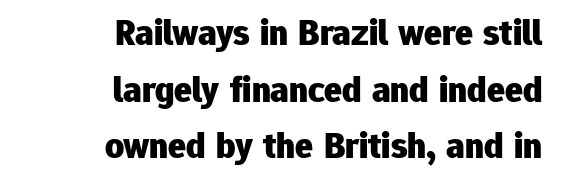
The image shows 37 px heavy sans-serif type, upright; set right-aligned, normal line spacing (1.53x), normal letter spacing, not underlined; low stroke contrast and a medium x-height.
